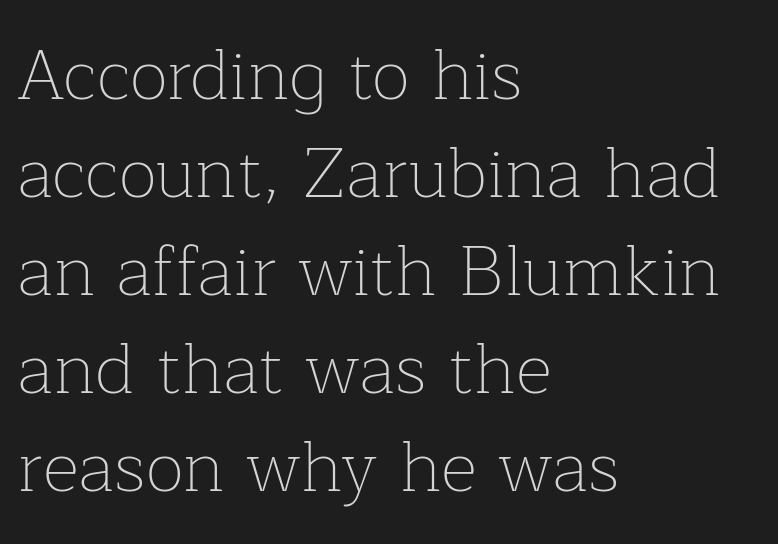
{"serif": "yes", "italic": "no", "bold": "no", "weight": "thin", "width": "normal", "stroke_contrast": "low", "x_height": "medium", "monospaced": "no", "underline": "no", "align": "left", "line_spacing": "normal", "line_spacing_ratio": 1.38, "letter_spacing": "normal", "letter_spacing_em": 0.0, "glyph_px": 71}
